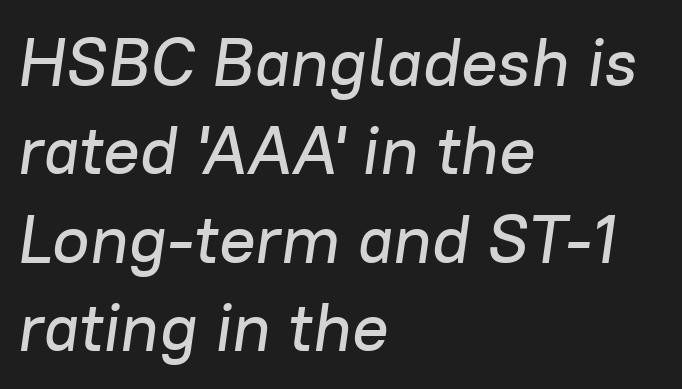
Q: Is the text italic (slanted)? A: Yes, it leans right by about 8 degrees.
Q: Is the text underlined? A: No.
Q: How is the paragraph aligned? A: Left-aligned.
Q: Is the spacing between letters normal or unusually wide? A: Normal.
Q: Is the spacing between lines tight, normal or loose? A: Normal.
Q: Width (condensed, normal, or wide)? A: Normal.
Q: Stroke contrast? A: Low.
Q: x-height? A: Medium.
Q: Monospaced? A: No.
